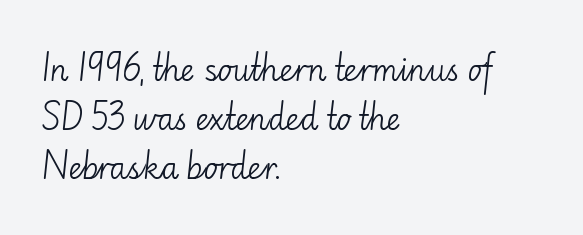
{"serif": "no", "bold": "no", "weight": "light", "width": "normal", "stroke_contrast": "low", "x_height": "small", "monospaced": "no", "underline": "no", "align": "left", "line_spacing": "normal", "line_spacing_ratio": 1.64, "letter_spacing": "normal", "letter_spacing_em": 0.0, "glyph_px": 30}
